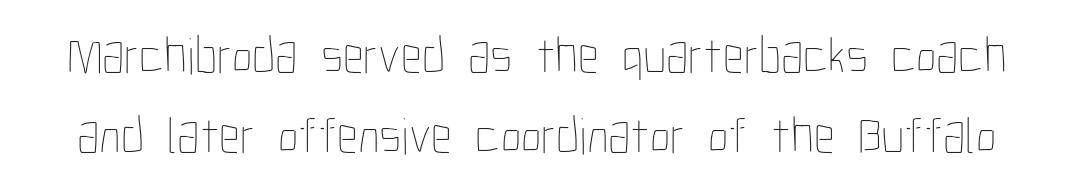
Q: Is the text bold? A: No.
Q: Is the text italic (slanted)? A: No, it is upright.
Q: Is the text underlined? A: No.
Q: Is the spacing between letters normal or unusually wide? A: Normal.
Q: Is the spacing between lines tight, normal or loose? A: Normal.
Q: Width (condensed, normal, or wide)? A: Condensed.
Q: Stroke contrast? A: Low.
Q: x-height? A: Medium.
Q: Monospaced? A: No.
